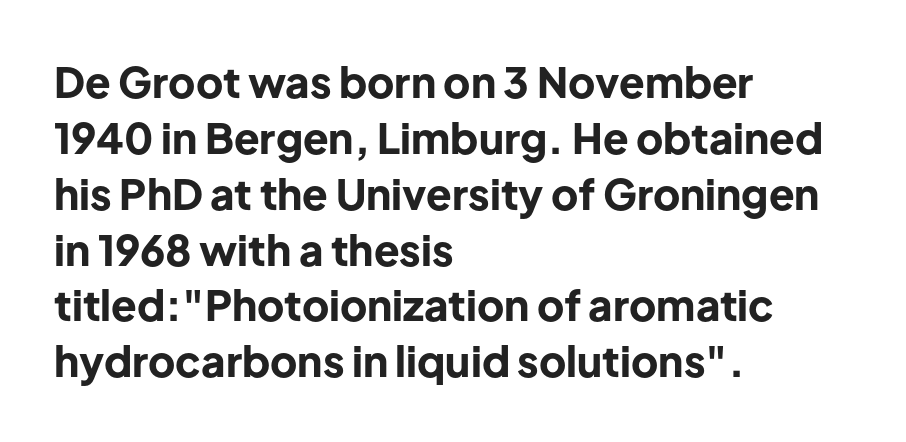
The image shows 42 px bold sans-serif type, upright; set left-aligned, normal line spacing (1.33x), normal letter spacing, not underlined; low stroke contrast and a medium x-height.
